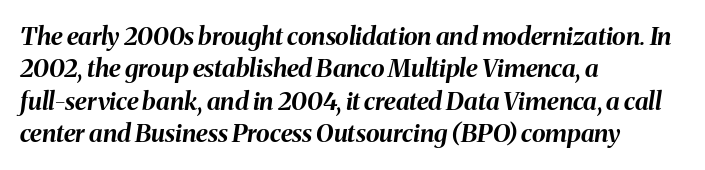
Q: Is the text bold? A: Yes.
Q: Is the text italic (slanted)? A: Yes, it leans right by about 8 degrees.
Q: Is the text underlined? A: No.
Q: How is the paragraph aligned? A: Left-aligned.
Q: Is the spacing between letters normal or unusually wide? A: Normal.
Q: Is the spacing between lines tight, normal or loose? A: Normal.
